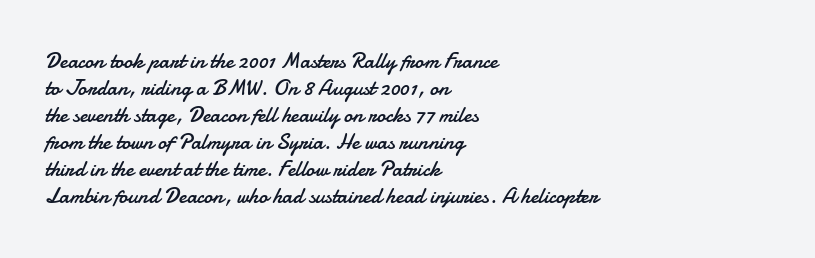
{"bold": "no", "underline": "no", "align": "left", "line_spacing_ratio": 1.23, "letter_spacing": "normal", "letter_spacing_em": 0.0, "glyph_px": 22}
